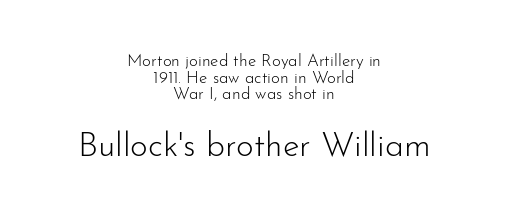
Q: Is the text bold? A: No.
Q: Is the text italic (slanted)? A: No, it is upright.
Q: Is the typeface a serif or a sans-serif typeface? A: Sans-serif.
Q: Is the text underlined? A: No.
Q: How is the paragraph aligned? A: Centered.
Q: Is the spacing between letters normal or unusually wide? A: Normal.
Q: Is the spacing between lines tight, normal or loose? A: Tight.
Q: Which block of text is set in a larger size, the first (top) or the second (bottom)? A: The second (bottom) one.
Q: Width (condensed, normal, or wide)? A: Normal.
Q: Stroke contrast? A: Low.
Q: x-height? A: Small.
Q: Monospaced? A: No.
